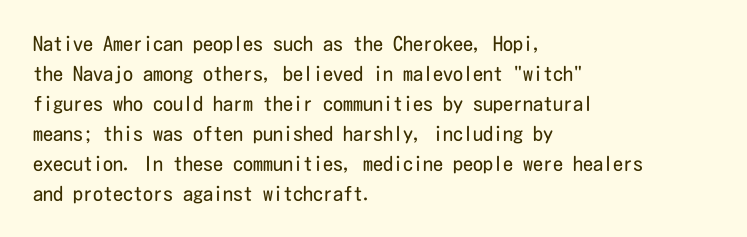
The image shows 20 px text type, upright; set left-aligned, normal line spacing (1.5x), normal letter spacing, not underlined.
